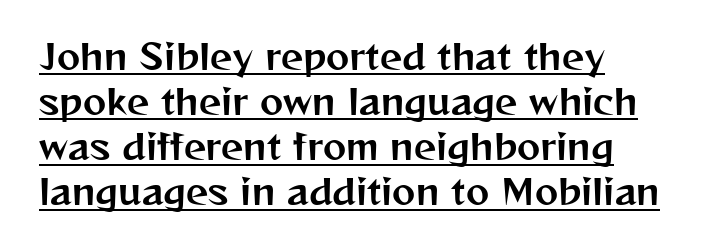
What's the leading like? Ordinary, nothing unusual. The face used here is a sans, in the tradition of grotesques and geometrics. Each letter keeps its own natural width here, so spacing adapts to shape. This sample uses an upright cut, with every glyph sitting square on the baseline. The compositor pushed each line to the left boundary. Underlined type.
